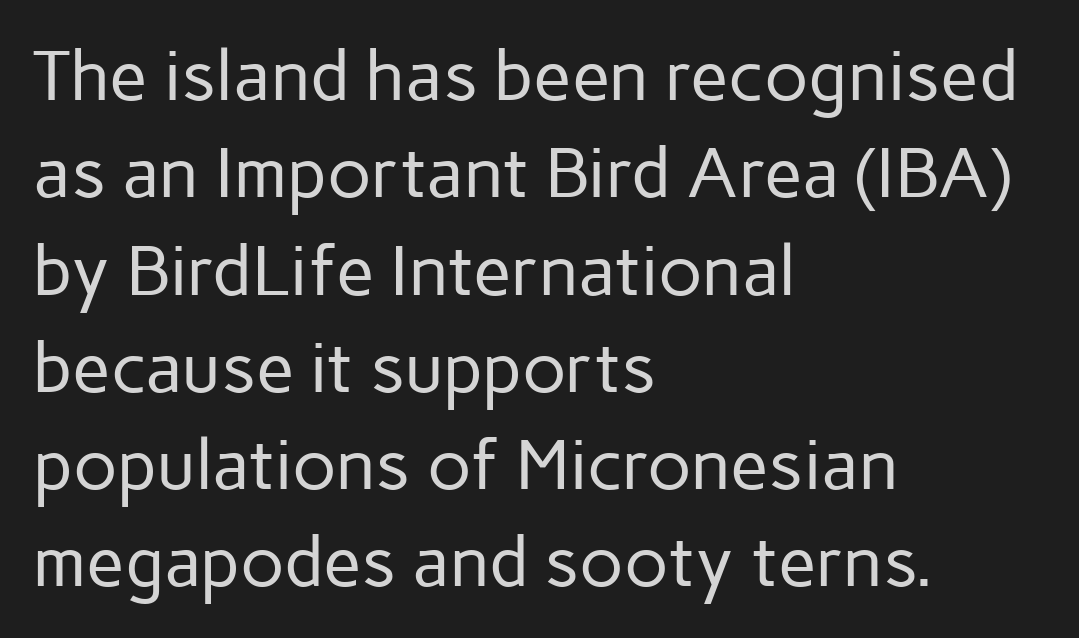
The block of text has a typical density, with ordinary space between rows. The rendering uses natural spacing where letterforms have individual widths. The setting favours the left margin, as ordinary paragraphs usually do. No feet cap the strokes, marking this as sans-serif type. Think standard paragraph weight, or any step lighter than that.
